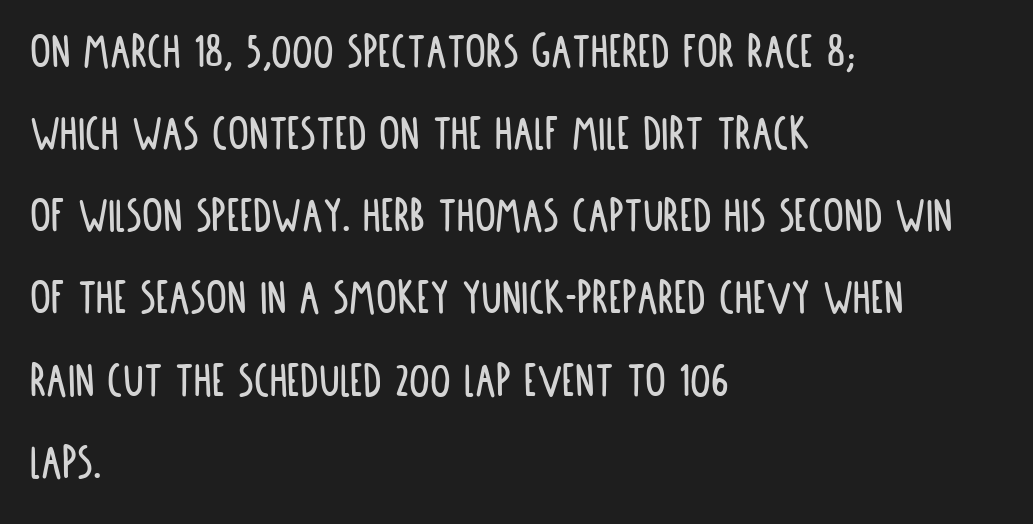
Alignment: flush left. Nobody drew a line under any word here. The letters carry no serifs — their stems end cleanly without finishing strokes. This sample has the flowing, uneven cadence of proportional lettering. One glance says typical: line gaps are just what's usual. Caption: standard tracking, unaltered.
